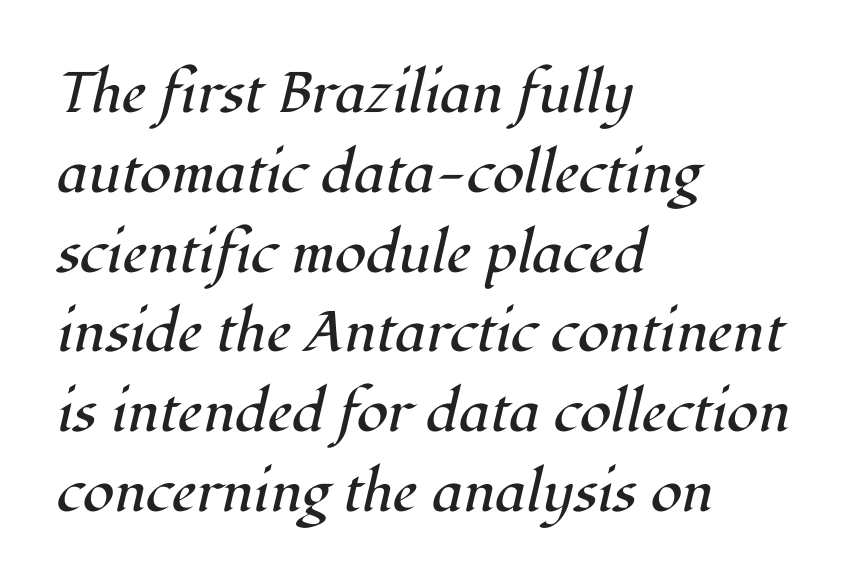
{"serif": "yes", "italic": "yes", "lean": "right", "slant_degrees": 12, "bold": "no", "weight": "regular", "width": "normal", "stroke_contrast": "high", "x_height": "medium", "monospaced": "no", "underline": "no", "align": "left", "line_spacing": "normal", "line_spacing_ratio": 1.4, "letter_spacing": "normal", "letter_spacing_em": 0.0, "glyph_px": 57}
